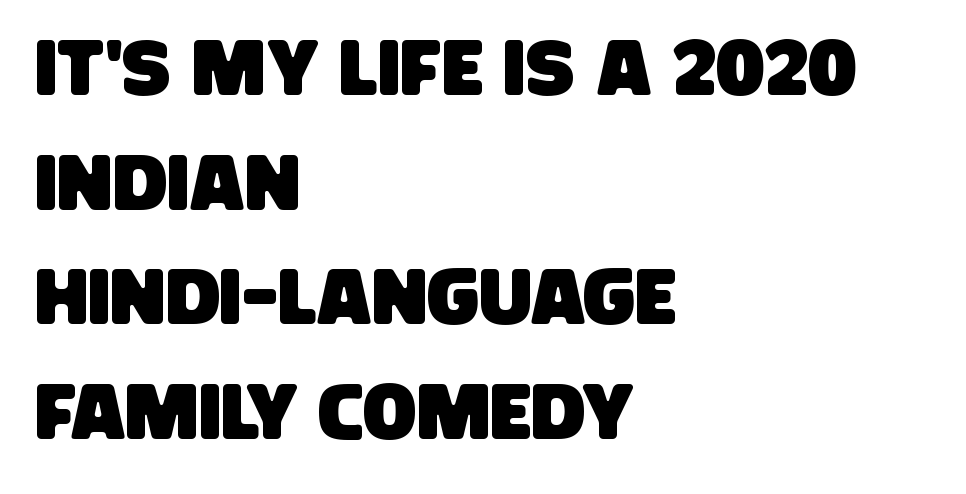
Q: Is the typeface a serif or a sans-serif typeface? A: Sans-serif.
Q: Is the text underlined? A: No.
Q: How is the paragraph aligned? A: Left-aligned.
Q: Is the spacing between letters normal or unusually wide? A: Normal.
Q: Is the spacing between lines tight, normal or loose? A: Normal.
Q: Width (condensed, normal, or wide)? A: Condensed.
Q: Stroke contrast? A: Low.
Q: x-height? A: Large.
Q: Monospaced? A: No.
